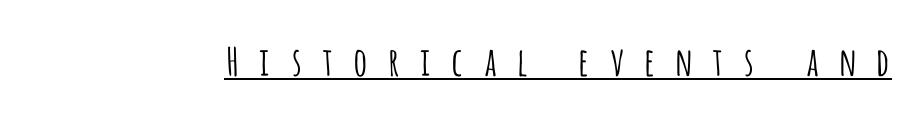
The passage shown is typeset with a sans-serif family. Stroke thickness stays within the range of a standard reading face or lighter. Has an underline been added? It has. Observe the wide spacing: letters keep a clear distance from each other. Think of a printed novel: that variable character pitch is what you see here.
